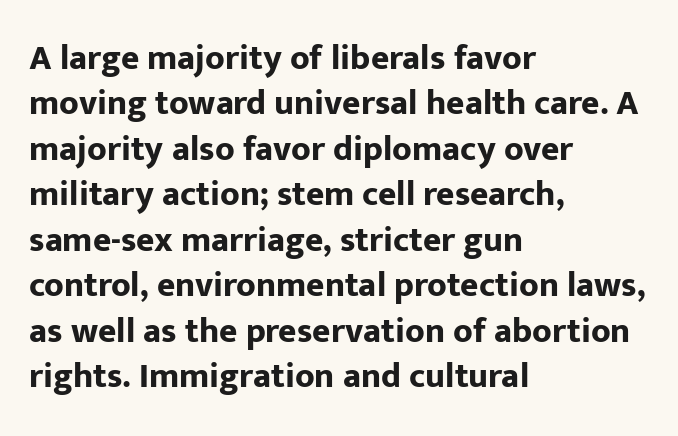
The image shows 35 px bold sans-serif type, upright; set left-aligned, normal line spacing (1.3x), normal letter spacing, not underlined; low stroke contrast and a medium x-height.
